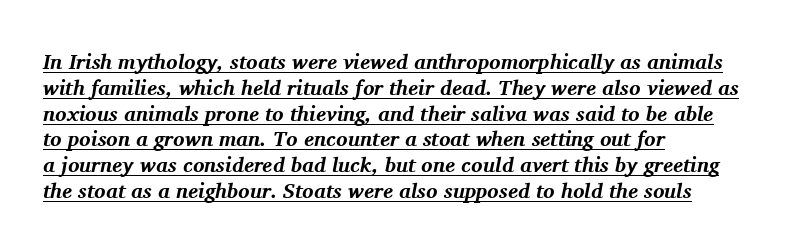
Looking at the ascenders, they clearly lean. The glyphs are accompanied by a horizontal stroke just below them. Glyph-to-glyph distance matches everyday printed text. If you drew a ruler down the left edge, every line would touch it.
